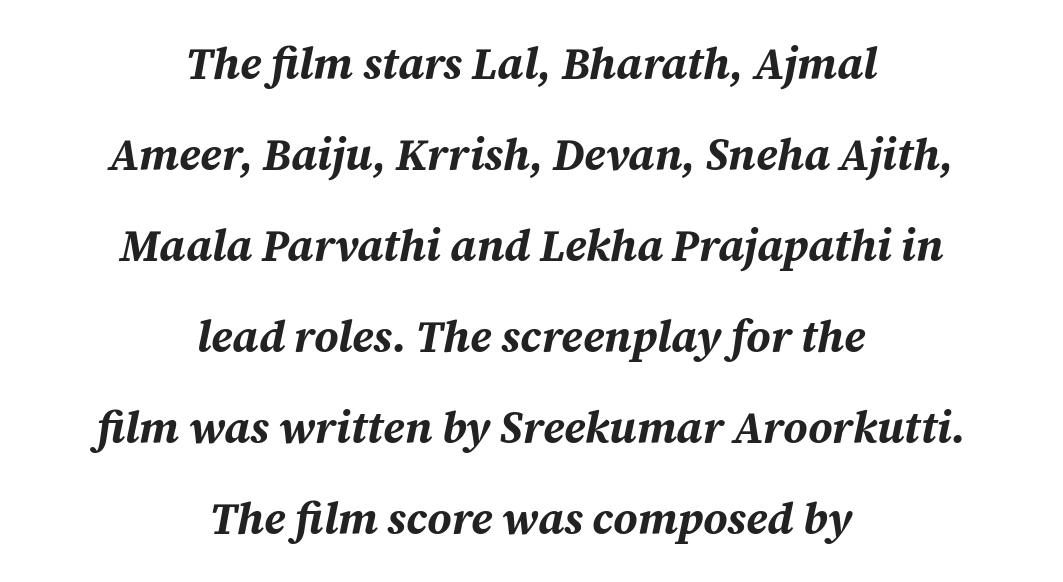
Posture: slanted. Is this a fixed-width face? No — the glyphs have proportional, varying widths. What's the leading like? Stretched, with rows far apart. Notice how the passage keeps no hard edge, just a central spine. This rendering leaves character spacing at its baseline value. Typesetter's note: full bold, strokes at maximum text heaviness.
